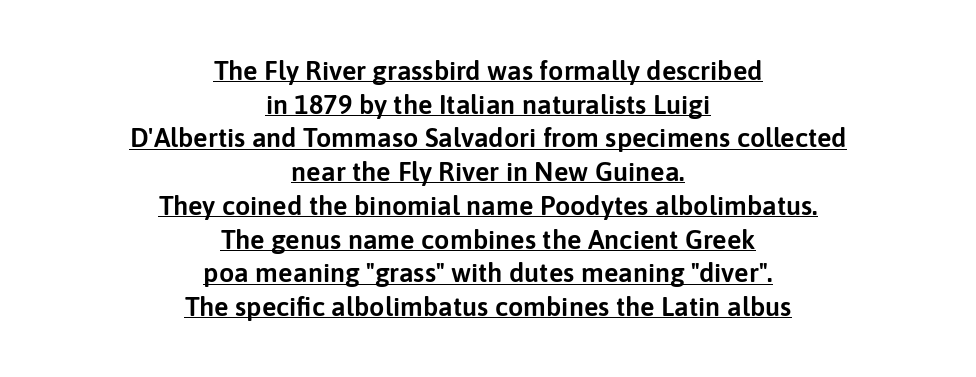
Q: Is the text italic (slanted)? A: No, it is upright.
Q: Is the text underlined? A: Yes.
Q: How is the paragraph aligned? A: Centered.
Q: Is the spacing between letters normal or unusually wide? A: Normal.
Q: Is the spacing between lines tight, normal or loose? A: Normal.
